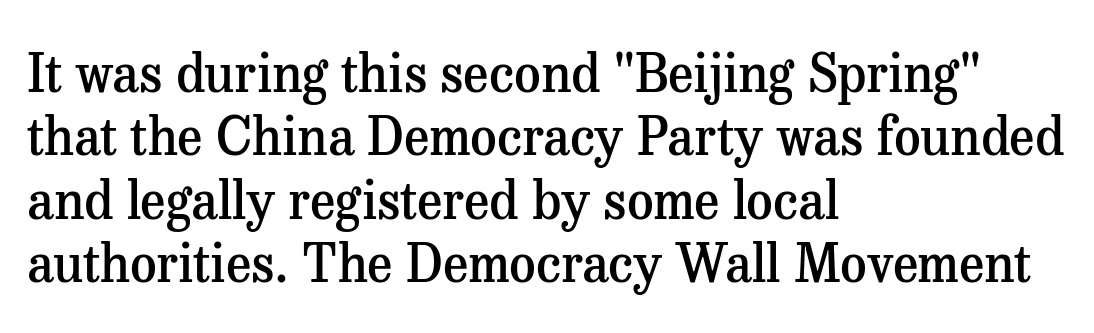
This is the in-between weight designers call semibold or demi. The letters stand straight up with perfectly vertical stems. Decoration check: the copy has no underline. Inter-character spacing is left at the font's built-in metrics.
